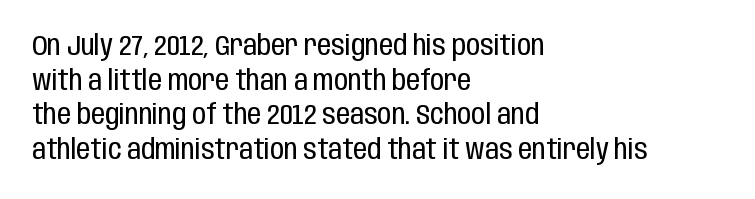
Notice how the stems are strictly vertical — no italics here. Where is the straight margin? On the left. These lines are rendered in a variable-pitch font. Check the space under the baseline: it is left empty.
